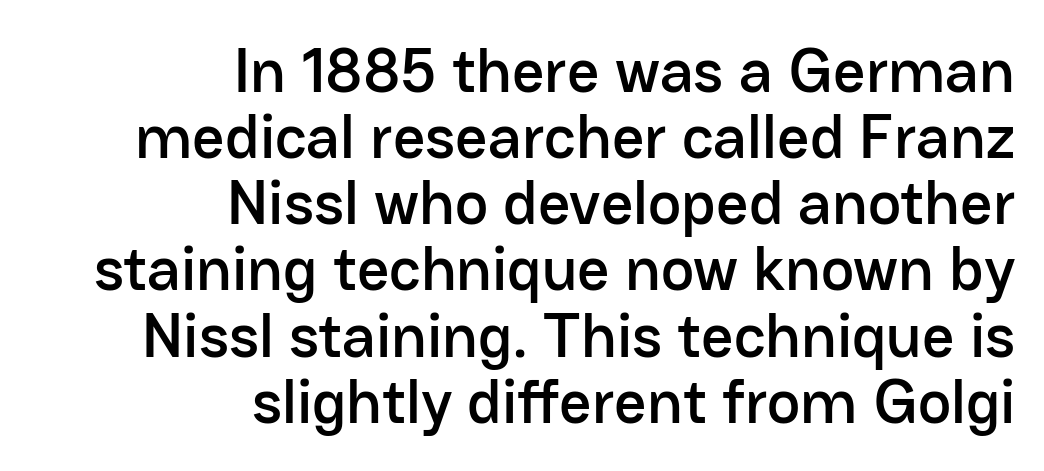
The image shows 63 px sans-serif type, upright; set right-aligned, tight line spacing (1.05x), normal letter spacing, not underlined; low stroke contrast and a medium x-height.
